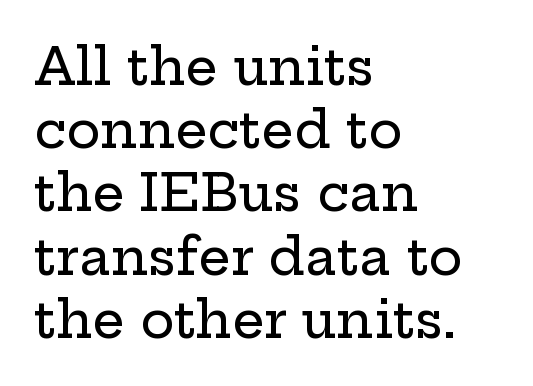
{"serif": "yes", "italic": "no", "width": "wide", "stroke_contrast": "low", "x_height": "medium", "monospaced": "no", "underline": "no", "align": "left", "line_spacing_ratio": 1.24, "letter_spacing": "normal", "letter_spacing_em": 0.0, "glyph_px": 51}
